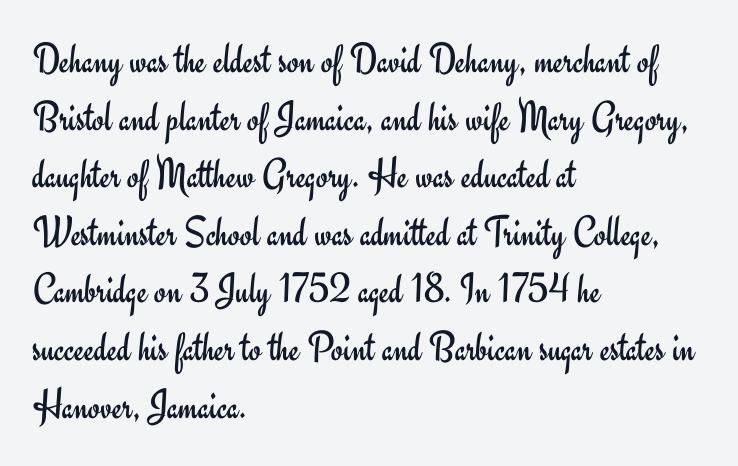
The image shows 43 px regular-weight sans-serif type; set left-aligned, normal line spacing (1.34x), normal letter spacing, not underlined; low stroke contrast and a small x-height.
